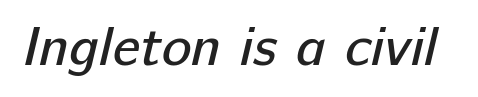
The face used here is proportionally spaced, like ordinary book or web type. The gaps between neighbouring characters are ordinary and unremarkable. The font is comparable to plain body text, perhaps lighter. I'd call this a sans setting — the letters go barefoot. The strip under each line holds only bare page.
